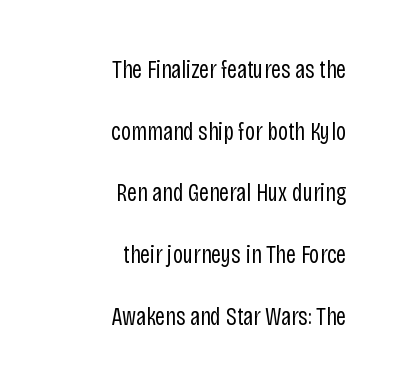
Q: Is the text bold? A: No.
Q: Is the text italic (slanted)? A: No, it is upright.
Q: Is the text underlined? A: No.
Q: How is the paragraph aligned? A: Right-aligned.
Q: Is the spacing between letters normal or unusually wide? A: Normal.
Q: Is the spacing between lines tight, normal or loose? A: Loose.
